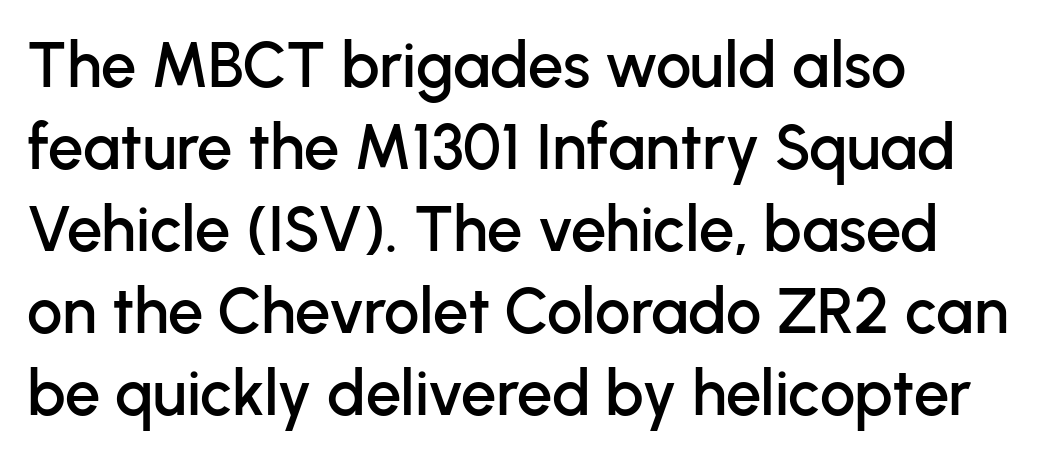
Is this a fixed-width face? No — the glyphs have proportional, varying widths. Vertical spacing — default. A roman cut, with each character standing at attention. The letterforms sit shoulder to shoulder at normal distance. Type without underlining. The letters carry no serifs — their stems end cleanly without finishing strokes.
